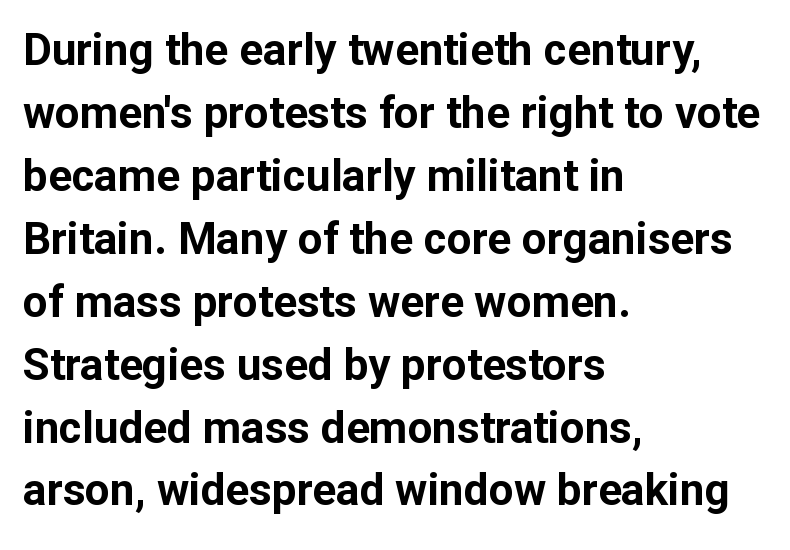
{"serif": "no", "italic": "no", "bold": "yes", "weight": "bold", "width": "normal", "stroke_contrast": "low", "x_height": "medium", "monospaced": "no", "underline": "no", "align": "left", "line_spacing": "normal", "line_spacing_ratio": 1.43, "letter_spacing": "normal", "letter_spacing_em": 0.0, "glyph_px": 44}
